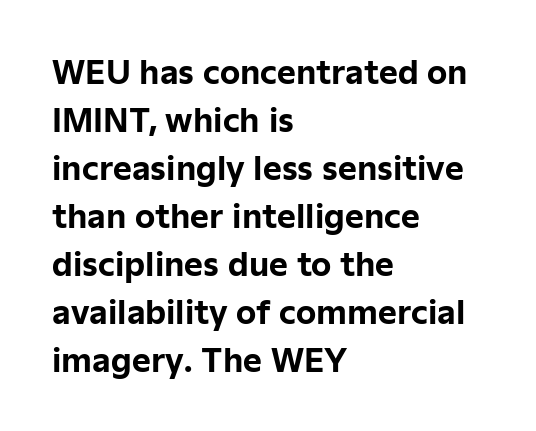
Q: Is the text bold? A: Yes.
Q: Is the text italic (slanted)? A: No, it is upright.
Q: Is the typeface a serif or a sans-serif typeface? A: Sans-serif.
Q: Is the text underlined? A: No.
Q: How is the paragraph aligned? A: Left-aligned.
Q: Is the spacing between letters normal or unusually wide? A: Normal.
Q: Is the spacing between lines tight, normal or loose? A: Normal.
Q: Width (condensed, normal, or wide)? A: Normal.
Q: Stroke contrast? A: Low.
Q: x-height? A: Medium.
Q: Monospaced? A: No.
